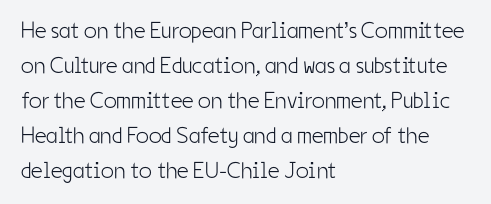
{"italic": "no", "bold": "no", "underline": "no", "align": "left", "line_spacing": "normal", "line_spacing_ratio": 1.52, "letter_spacing": "normal", "letter_spacing_em": 0.0, "glyph_px": 23}
